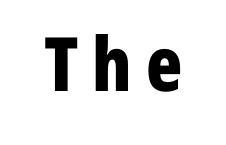
{"serif": "no", "italic": "no", "bold": "yes", "weight": "bold", "width": "condensed", "stroke_contrast": "low", "x_height": "medium", "monospaced": "no", "underline": "no", "glyph_px": 75}
